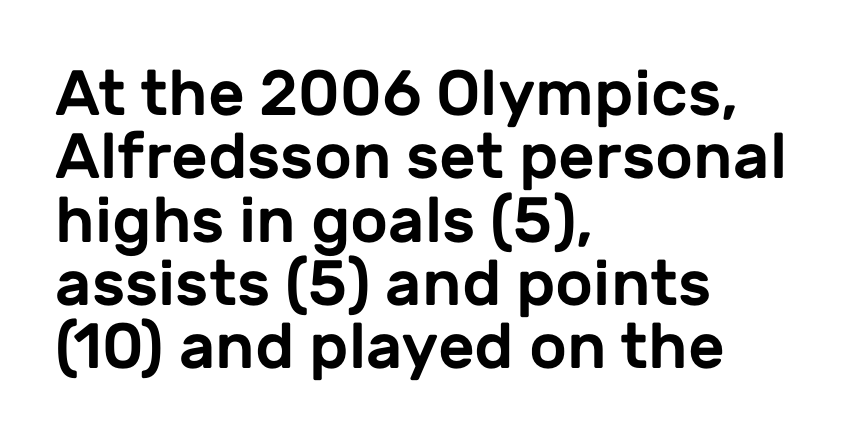
You can tell it's not italic because the verticals are truly vertical. How would I describe the line gaps? Narrow and economical. Caption: standard tracking, unaltered. Line beginnings align vertically; line endings do not.
